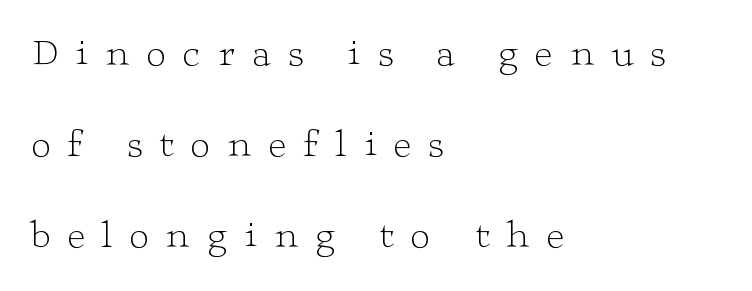
Rendered with straight, roman letterforms. Underline: absent. Does the type have serifs? Yes, each stem ends in a small foot. Looks like regular typesetting: each glyph gets only the width it needs.
